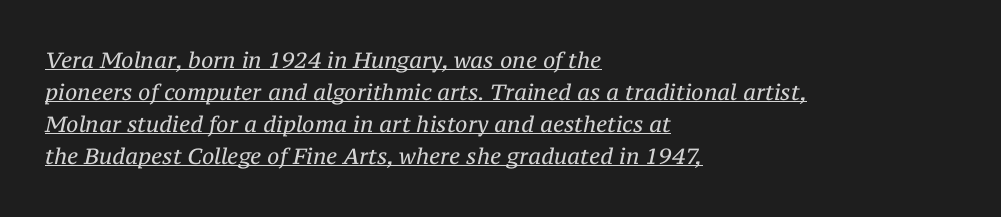
The image shows 22 px text type, italic (leaning right); set left-aligned, normal line spacing (1.46x), normal letter spacing, underlined.
